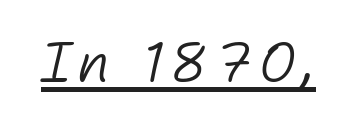
Q: Is the text bold? A: No.
Q: Is the text italic (slanted)? A: Yes, it leans right by about 11 degrees.
Q: Is the text underlined? A: Yes.
Q: Width (condensed, normal, or wide)? A: Normal.
Q: Stroke contrast? A: Low.
Q: x-height? A: Medium.
Q: Monospaced? A: No.
